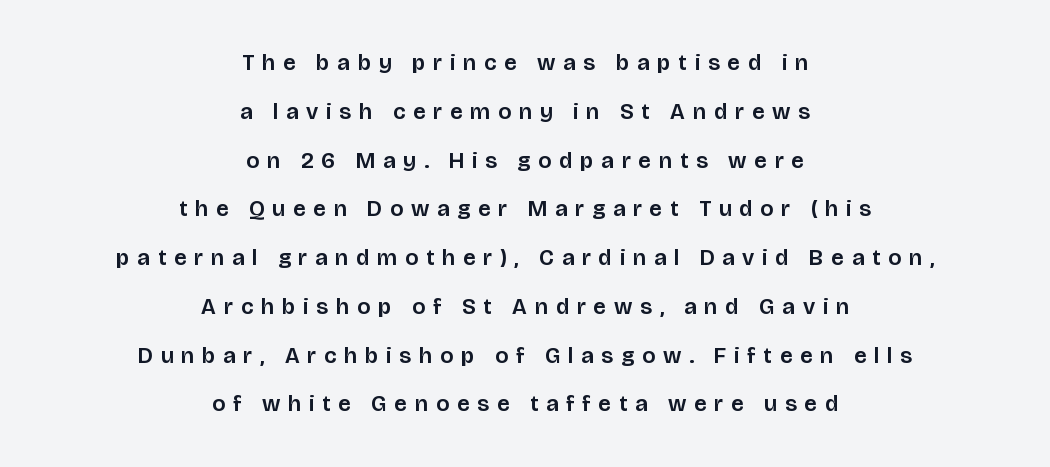
Q: Is the text italic (slanted)? A: No, it is upright.
Q: Is the text underlined? A: No.
Q: How is the paragraph aligned? A: Centered.
Q: Is the spacing between letters normal or unusually wide? A: Unusually wide.
Q: Is the spacing between lines tight, normal or loose? A: Loose.
